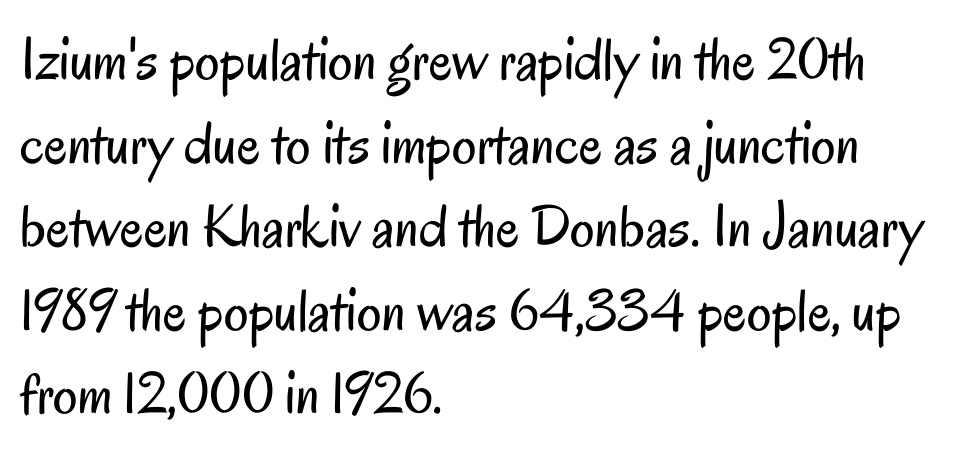
{"serif": "no", "italic": "no", "bold": "no", "weight": "regular", "width": "condensed", "stroke_contrast": "low", "x_height": "small", "monospaced": "no", "underline": "no", "align": "left", "line_spacing": "normal", "line_spacing_ratio": 1.37, "letter_spacing": "normal", "letter_spacing_em": 0.0, "glyph_px": 61}
